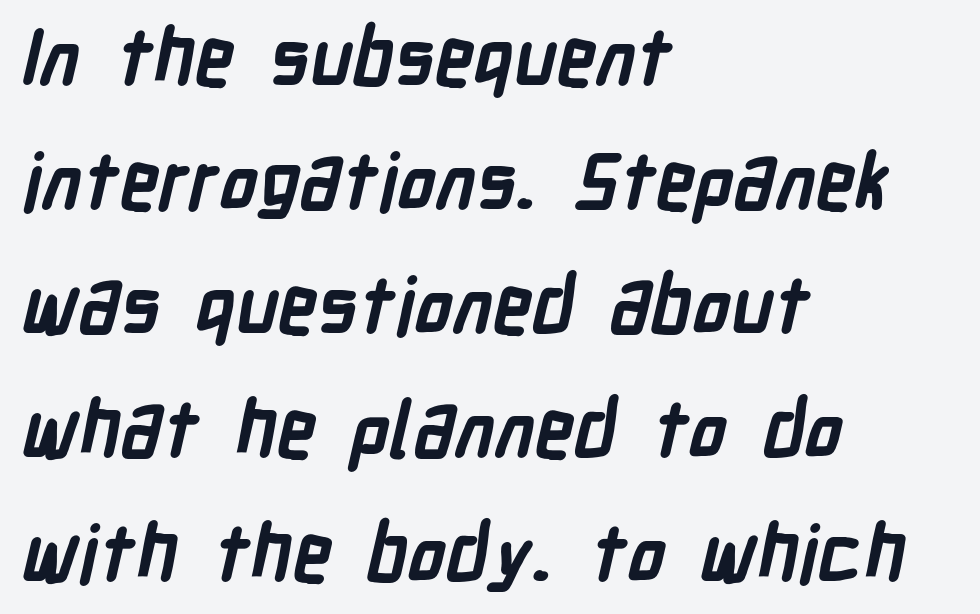
Is this a fixed-width face? No — the glyphs have proportional, varying widths. The line-height multiplier appears to be the usual default. Line beginnings align vertically; line endings do not. Nothing unusual about the tracking: characters are spaced as the font intends. Has an underline been added? It has not. Type style note: lacks serifs.
